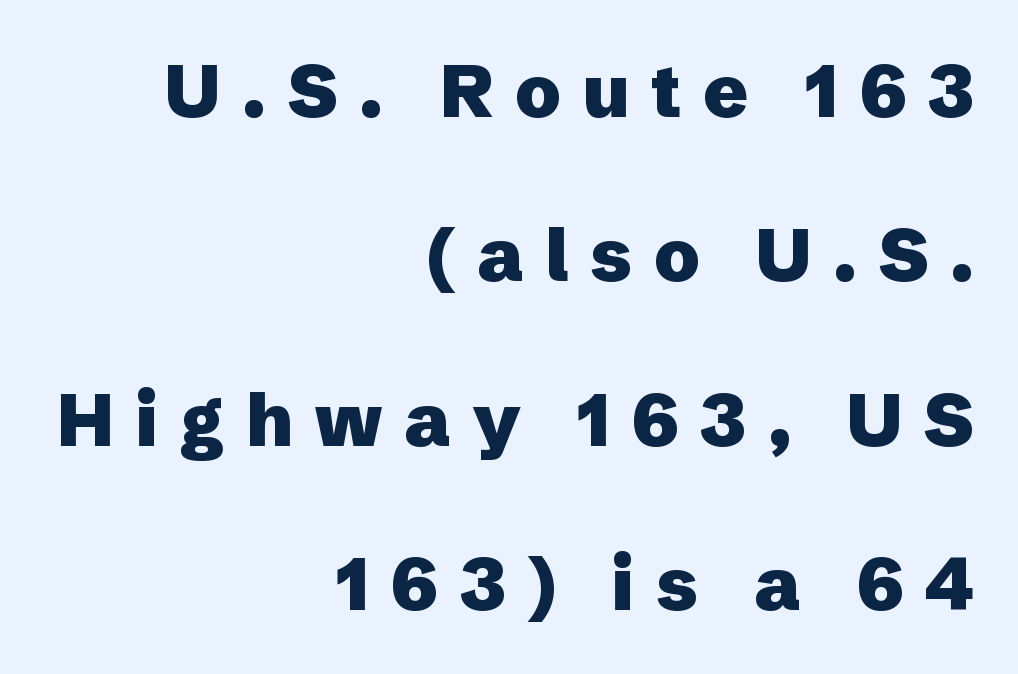
In terms of posture, this sample is upright. Heavy, bold letterforms. A typesetter would call this proportional, since set widths differ per character. A flush-right, rag-left setting is used for this passage.
